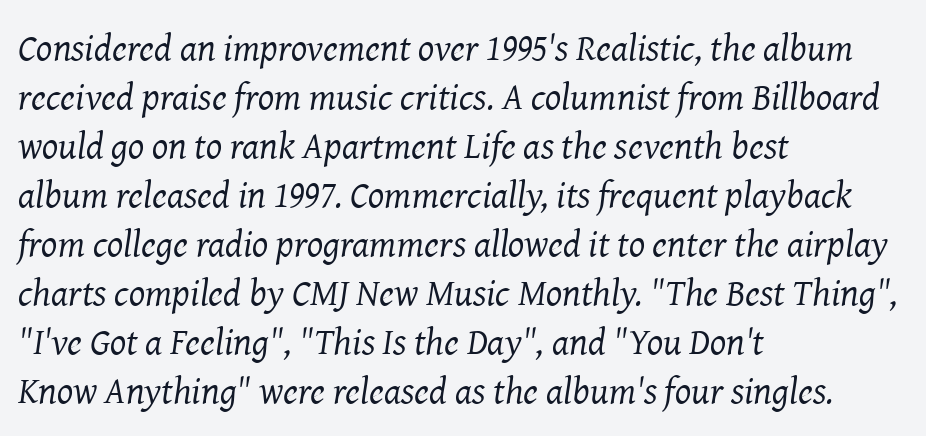
Unlike a clean sans, this face finishes its strokes with serifs. There is no visible air inserted between adjacent glyphs. The letters advance in unequal steps, a hallmark of proportional type. The space between consecutive lines is moderate. The axis of the letterforms is tilted away from vertical. Each line starts at the same left margin while the right side varies.
